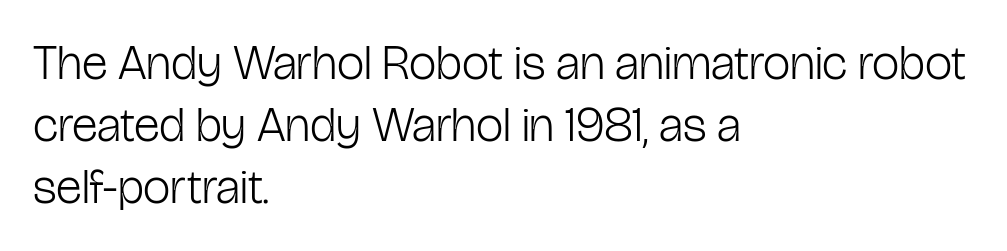
{"serif": "no", "italic": "no", "bold": "no", "weight": "light", "width": "condensed", "stroke_contrast": "low", "x_height": "medium", "monospaced": "no", "underline": "no", "align": "left", "line_spacing": "normal", "line_spacing_ratio": 1.27, "letter_spacing": "normal", "letter_spacing_em": 0.0, "glyph_px": 49}
